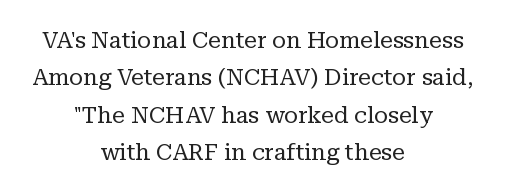
The type sits square on the baseline with zero lean. The text block is weighted toward neither margin, spreading evenly from the middle. The font is comparable to plain body text, perhaps lighter. The rendering keeps characters at their native spacing. Plain, unruled lines of type. Each new line begins a customary step beneath the previous one.
